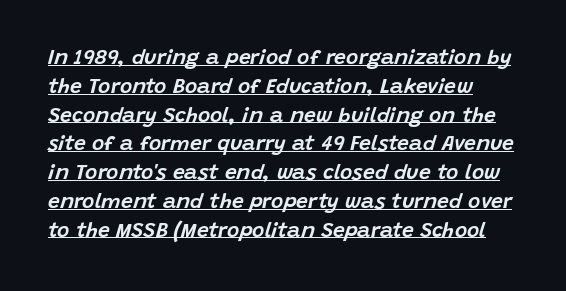
The image shows 21 px text type, italic (leaning right); set normal line spacing (1.37x), normal letter spacing, underlined.
